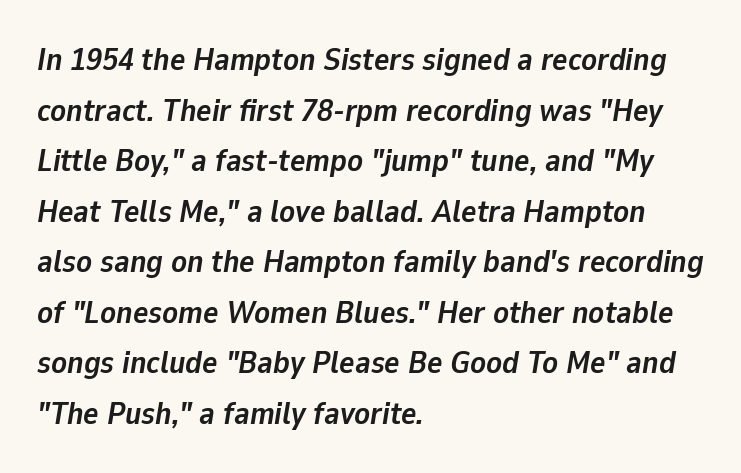
The image shows 32 px semibold type, italic (leaning right); set left-aligned, normal line spacing (1.58x), normal letter spacing, not underlined; low stroke contrast and a medium x-height.
